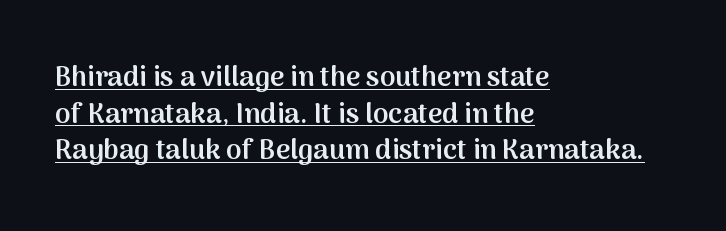
The image shows 28 px semibold sans-serif type, upright; set left-aligned, normal line spacing (1.31x), normal letter spacing, underlined; medium stroke contrast and a medium x-height.
